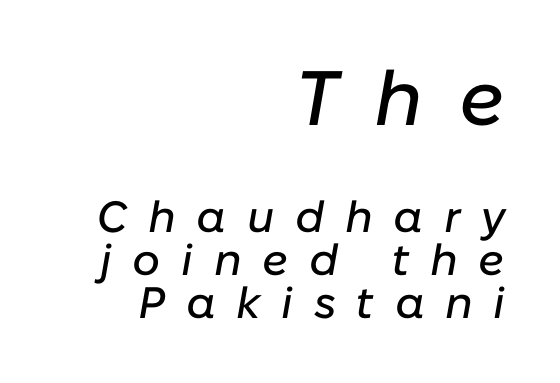
Vertically, the passage feels compressed, each row crowding the next. Yep, that's italic — everything's leaning. Tracking value appears strongly positive — letters spread wide. In CSS terms this would be text-align: right. Size hierarchy here favors the leading block over the trailing one. Underline: absent.
